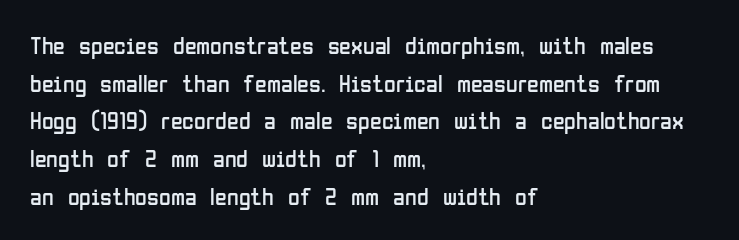
{"italic": "no", "bold": "no", "underline": "no", "align": "left", "line_spacing": "normal", "line_spacing_ratio": 1.57, "letter_spacing": "normal", "letter_spacing_em": 0.0, "glyph_px": 24}
